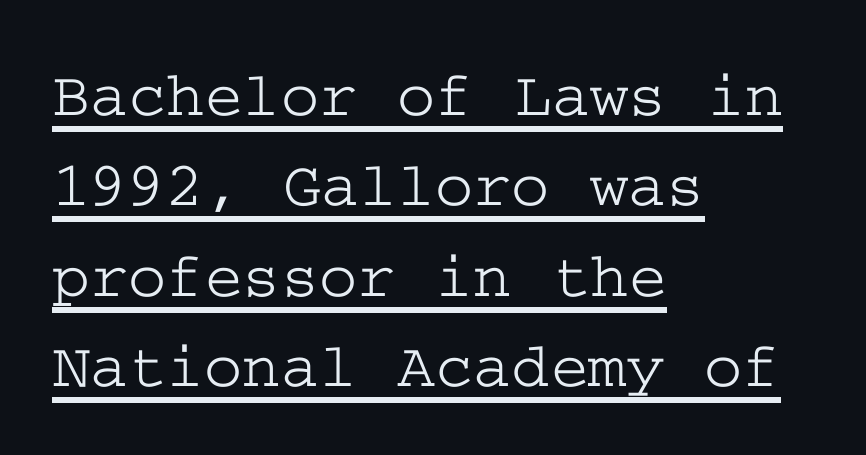
Q: Is the text italic (slanted)? A: No, it is upright.
Q: Is the typeface a serif or a sans-serif typeface? A: Serif.
Q: Is the text underlined? A: Yes.
Q: How is the paragraph aligned? A: Left-aligned.
Q: Is the spacing between letters normal or unusually wide? A: Normal.
Q: Is the spacing between lines tight, normal or loose? A: Normal.
Q: Width (condensed, normal, or wide)? A: Wide.
Q: Stroke contrast? A: Low.
Q: x-height? A: Medium.
